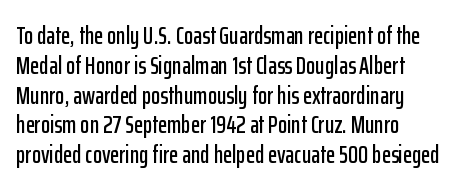
The image shows 24 px text type, upright; set left-aligned, line spacing 1.24x, normal letter spacing, not underlined.
